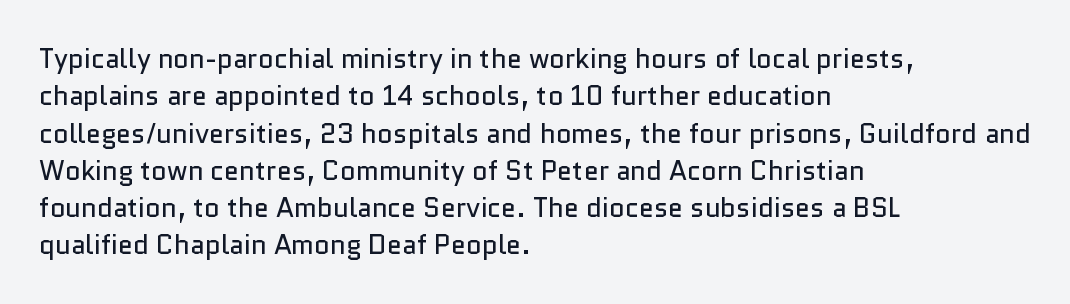
Interline gaps are of average width in this sample. Inter-character spacing is left at the font's built-in metrics. If you drew a line through each stem, it would be perfectly vertical. Words float on clear page, feet unadorned. Each line starts at the same left margin while the right side varies.
